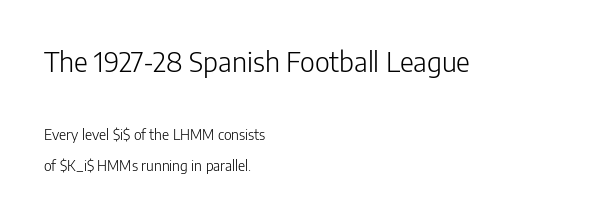
Q: Is the text bold? A: No.
Q: Is the text italic (slanted)? A: No, it is upright.
Q: Is the text underlined? A: No.
Q: How is the paragraph aligned? A: Left-aligned.
Q: Is the spacing between letters normal or unusually wide? A: Normal.
Q: Is the spacing between lines tight, normal or loose? A: Loose.
Q: Which block of text is set in a larger size, the first (top) or the second (bottom)? A: The first (top) one.
